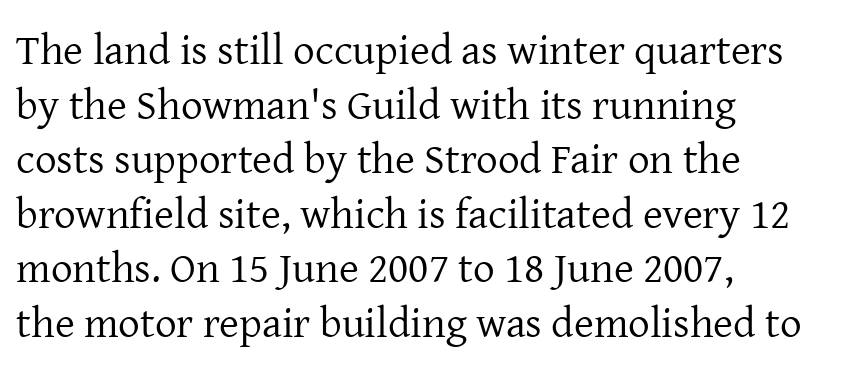
Q: Is the text bold? A: No.
Q: Is the text italic (slanted)? A: No, it is upright.
Q: Is the typeface a serif or a sans-serif typeface? A: Serif.
Q: Is the text underlined? A: No.
Q: How is the paragraph aligned? A: Left-aligned.
Q: Is the spacing between letters normal or unusually wide? A: Normal.
Q: Is the spacing between lines tight, normal or loose? A: Normal.
Q: Width (condensed, normal, or wide)? A: Normal.
Q: Stroke contrast? A: Low.
Q: x-height? A: Medium.
Q: Monospaced? A: No.
